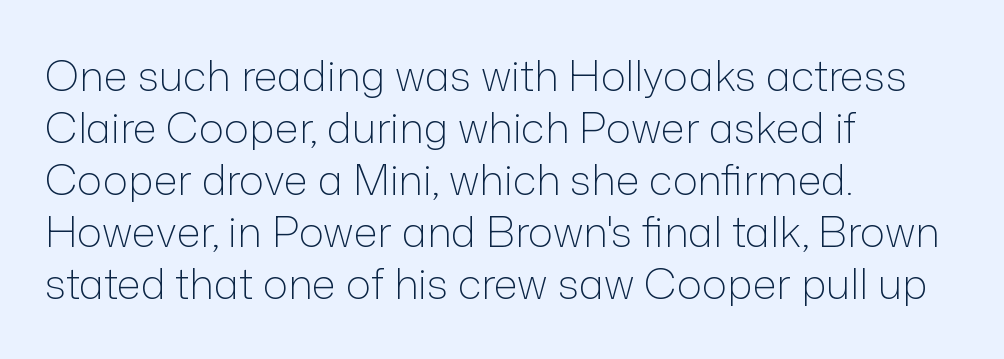
The string is rendered with underlining switched off. The letters advance in unequal steps, a hallmark of proportional type. The font family rendered here belongs to the sans-serif group. Standard letterfit; no display-style spreading of the glyphs. The letterforms sit at book weight or below.
